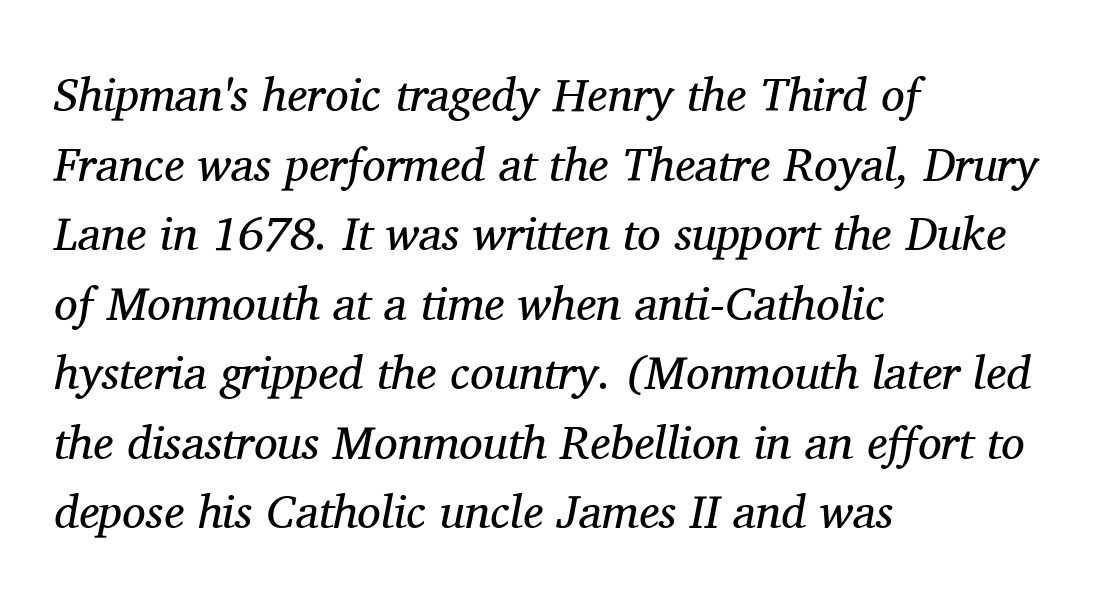
The image shows 47 px regular-weight serif type, italic (leaning right); set left-aligned, normal line spacing (1.48x), normal letter spacing, not underlined; medium stroke contrast and a medium x-height.
